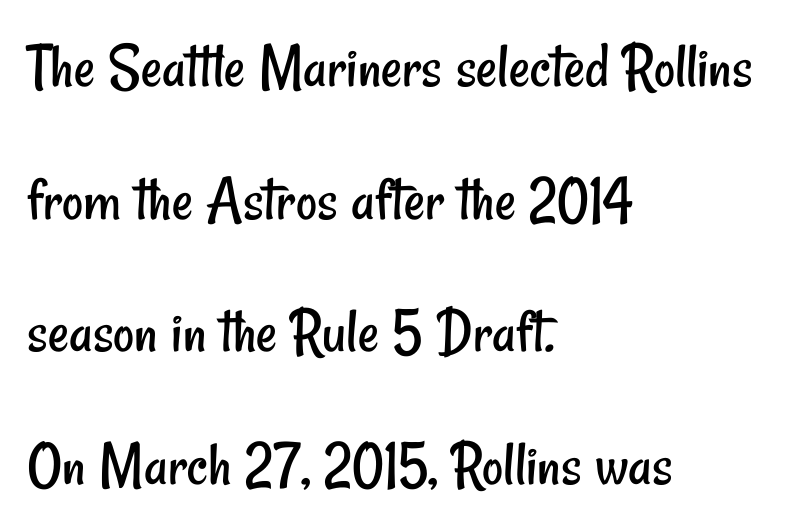
Q: Is the text bold? A: No.
Q: Is the typeface a serif or a sans-serif typeface? A: Sans-serif.
Q: Is the text underlined? A: No.
Q: How is the paragraph aligned? A: Left-aligned.
Q: Is the spacing between letters normal or unusually wide? A: Normal.
Q: Is the spacing between lines tight, normal or loose? A: Loose.
Q: Width (condensed, normal, or wide)? A: Condensed.
Q: Stroke contrast? A: Low.
Q: x-height? A: Small.
Q: Monospaced? A: No.
